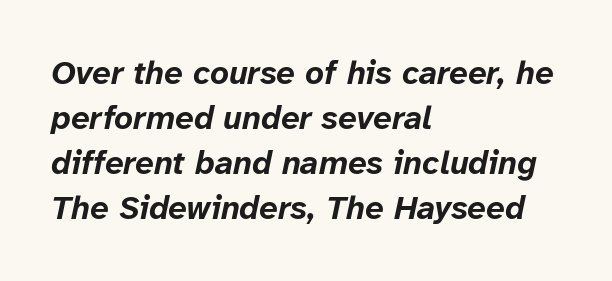
The image shows 33 px bold type, italic (leaning right); set left-aligned, normal line spacing (1.36x), normal letter spacing, not underlined; low stroke contrast and a medium x-height.
